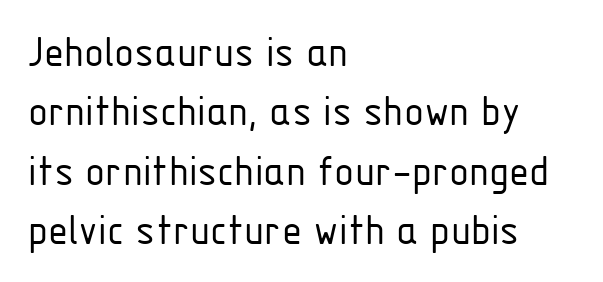
The image shows 46 px light, condensed sans-serif type, upright; set left-aligned, normal line spacing (1.29x), normal letter spacing, not underlined; low stroke contrast and a medium x-height.
